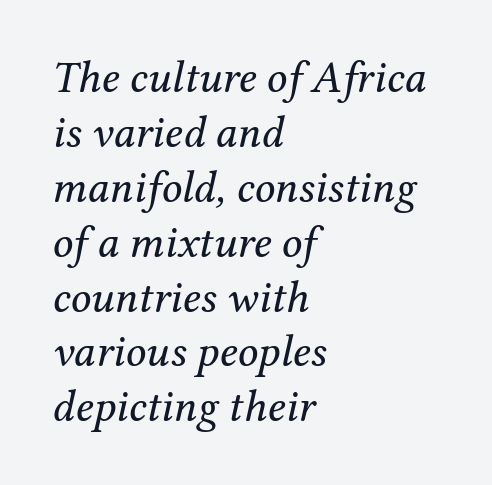
The image shows 45 px regular-weight serif type, italic (leaning right); set left-aligned, line spacing 1.22x, normal letter spacing, not underlined; medium stroke contrast and a medium x-height.
